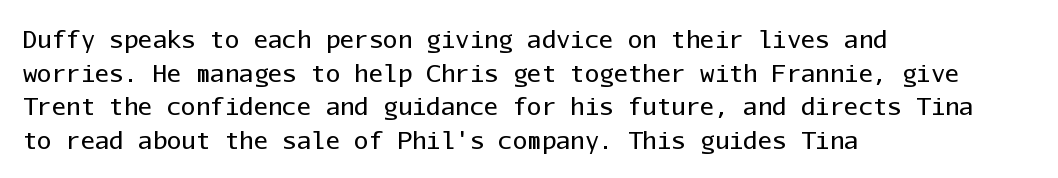
Does the copy run flush right? No — it runs flush left. Does extra space separate the letters? No, they use regular spacing. The letters look calm and open, with moderate or lighter stems. Beneath every word, the page is bare. Normally led — the rows are evenly, conventionally spaced.
